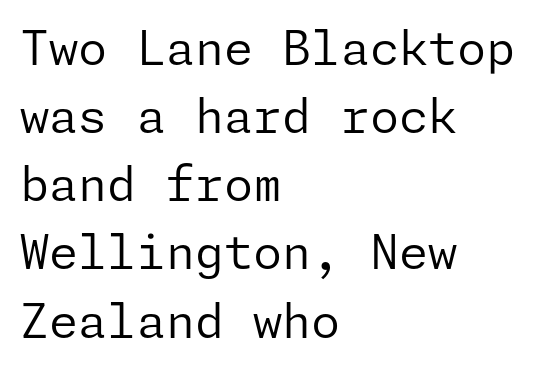
The paragraph shown leans on its left margin. The typeface chosen for these lines omits serifs. Does extra space separate the letters? No, they use regular spacing. The space beneath each line is pristine and unruled.
